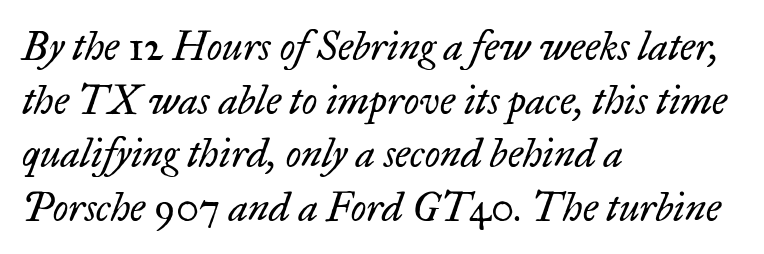
Q: Is the text bold? A: No.
Q: Is the text italic (slanted)? A: Yes, it leans right by about 17 degrees.
Q: Is the typeface a serif or a sans-serif typeface? A: Serif.
Q: Is the text underlined? A: No.
Q: How is the paragraph aligned? A: Left-aligned.
Q: Is the spacing between letters normal or unusually wide? A: Normal.
Q: Is the spacing between lines tight, normal or loose? A: Normal.
Q: Width (condensed, normal, or wide)? A: Normal.
Q: Stroke contrast? A: Low.
Q: x-height? A: Small.
Q: Monospaced? A: No.
